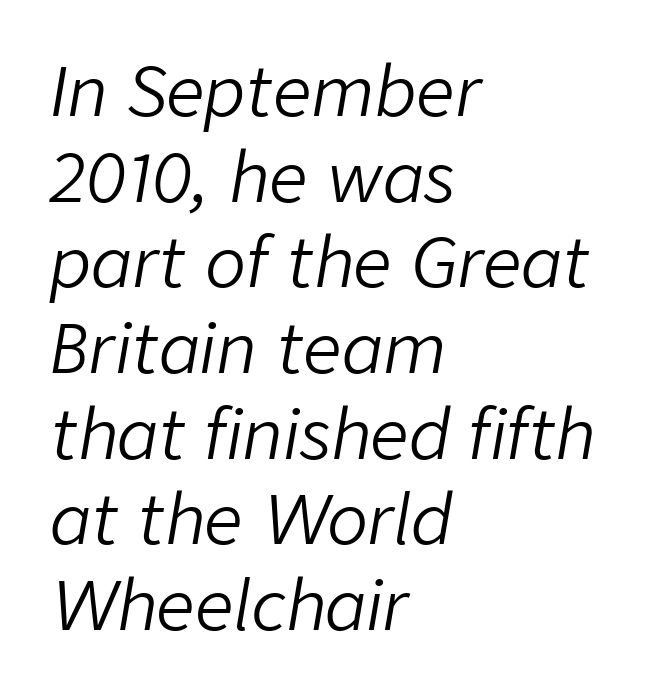
The image shows 68 px light type, italic (leaning right); set left-aligned, normal line spacing (1.26x), normal letter spacing, not underlined; low stroke contrast and a medium x-height.
